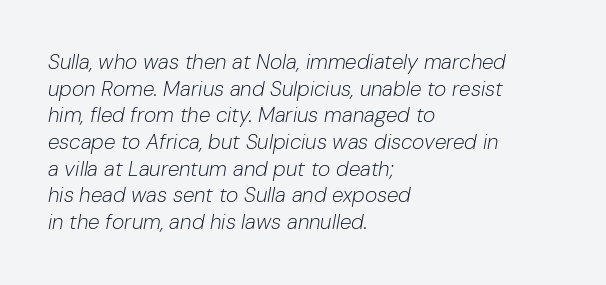
Q: Is the text bold? A: No.
Q: Is the text italic (slanted)? A: Yes, it leans right by about 10 degrees.
Q: Is the text underlined? A: No.
Q: How is the paragraph aligned? A: Left-aligned.
Q: Is the spacing between letters normal or unusually wide? A: Normal.
Q: Is the spacing between lines tight, normal or loose? A: Normal.
